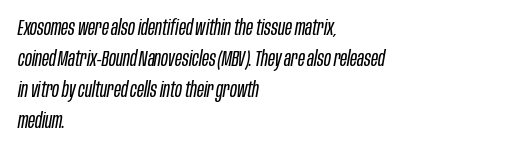
Does the copy run flush right? No — it runs flush left. Observe the lean: these are italic letterforms. Summary of weight: not heavy and not bold. Compared with typical paragraphs, the rows here are spaced about the same. Characters follow at the spacing the type designer built in.
